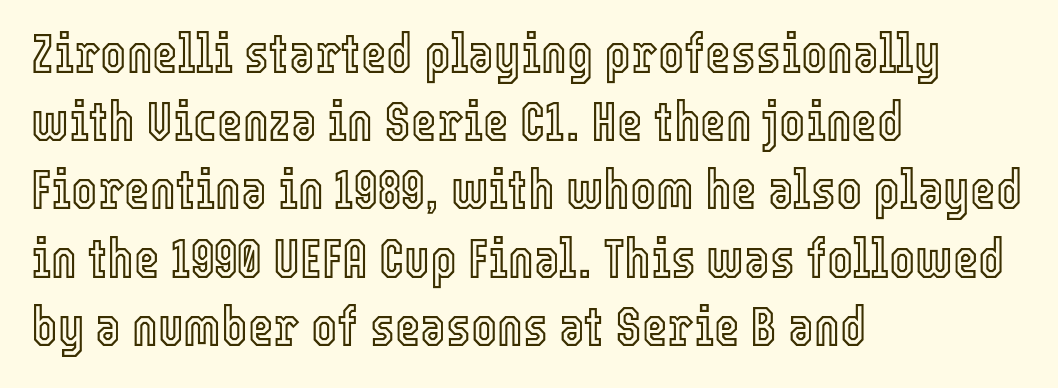
{"italic": "no", "width": "condensed", "x_height": "medium", "monospaced": "no", "underline": "no", "align": "left", "line_spacing_ratio": 1.24, "letter_spacing": "normal", "letter_spacing_em": 0.0, "glyph_px": 55}
